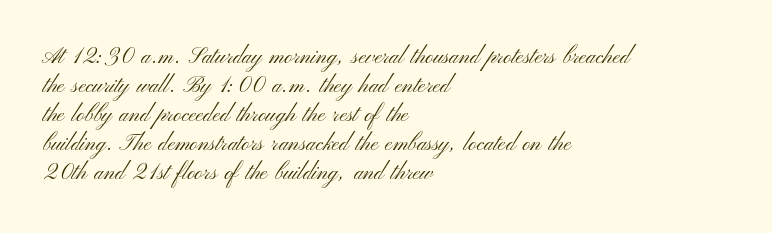
Q: Is the text bold? A: No.
Q: Is the text italic (slanted)? A: Yes.
Q: Is the text underlined? A: No.
Q: How is the paragraph aligned? A: Left-aligned.
Q: Is the spacing between letters normal or unusually wide? A: Normal.
Q: Is the spacing between lines tight, normal or loose? A: Normal.
